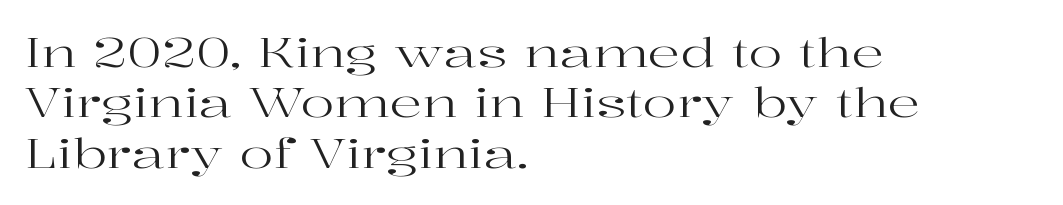
Q: Is the text bold? A: No.
Q: Is the text italic (slanted)? A: No, it is upright.
Q: Is the typeface a serif or a sans-serif typeface? A: Serif.
Q: Is the text underlined? A: No.
Q: How is the paragraph aligned? A: Left-aligned.
Q: Is the spacing between letters normal or unusually wide? A: Normal.
Q: Is the spacing between lines tight, normal or loose? A: Normal.
Q: Width (condensed, normal, or wide)? A: Wide.
Q: Stroke contrast? A: High.
Q: x-height? A: Medium.
Q: Monospaced? A: No.
